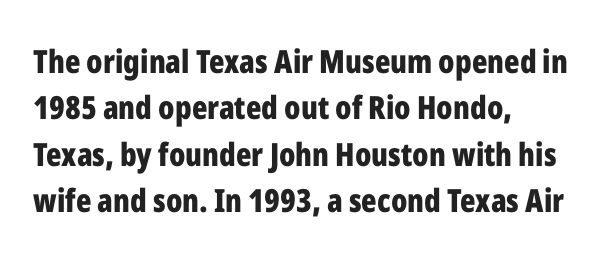
The image shows 32 px bold, condensed sans-serif type, upright; set left-aligned, normal line spacing (1.45x), normal letter spacing, not underlined; low stroke contrast and a medium x-height.
